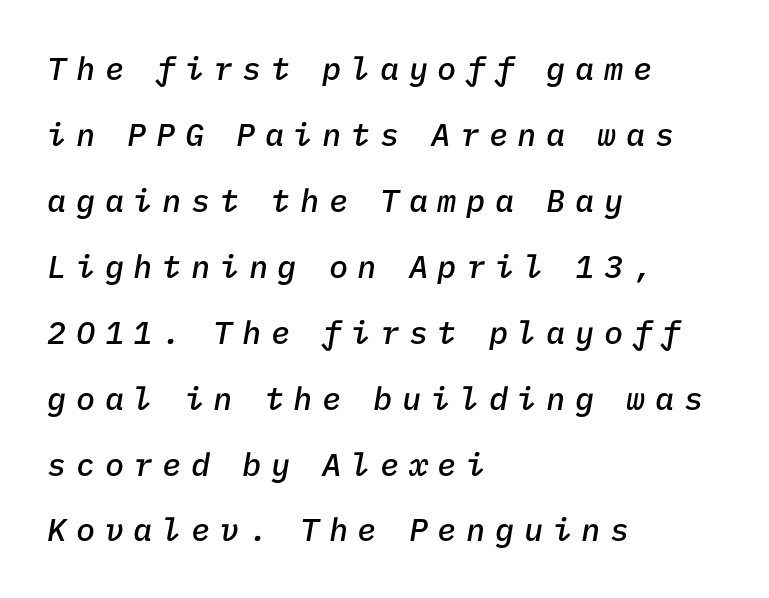
The image shows 32 px semibold type, italic (leaning right), monospaced; set left-aligned, loose line spacing (2.06x), unusually wide letter spacing (+0.3 em), not underlined; low stroke contrast and a medium x-height.
